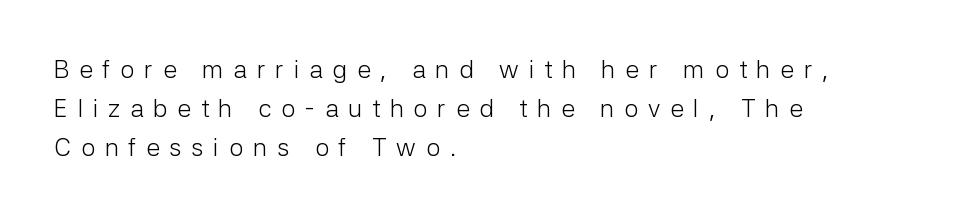
{"italic": "no", "bold": "no", "underline": "no", "align": "left", "line_spacing": "normal", "line_spacing_ratio": 1.56, "letter_spacing": "wide", "letter_spacing_em": 0.39, "glyph_px": 25}
